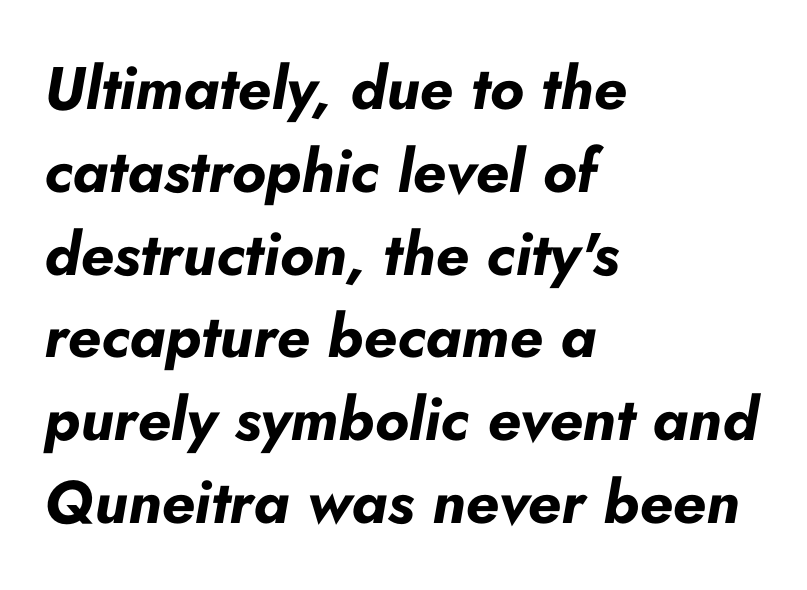
The image shows 60 px bold type, italic (leaning right); set left-aligned, normal line spacing (1.38x), normal letter spacing, not underlined; low stroke contrast and a small x-height.
